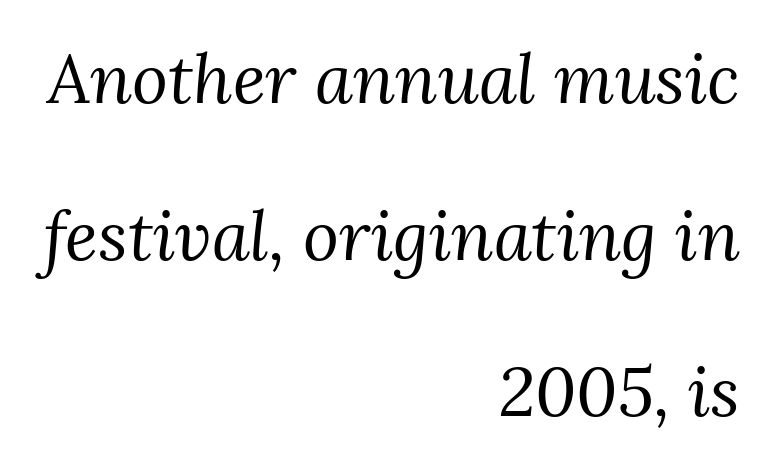
The image shows 69 px regular-weight serif type, italic (leaning right); set right-aligned, loose line spacing (2.27x), normal letter spacing, not underlined; medium stroke contrast and a medium x-height.
